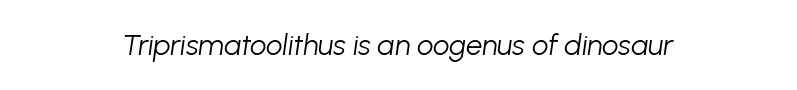
Alignment: centered. Spacing between characters is what you'd get straight out of the box. The weight tops out at a normal text grade. No word sits above an underline. Looks like regular typesetting: each glyph gets only the width it needs. Is the type slanted? Yes — the strokes lean at a clear angle.
